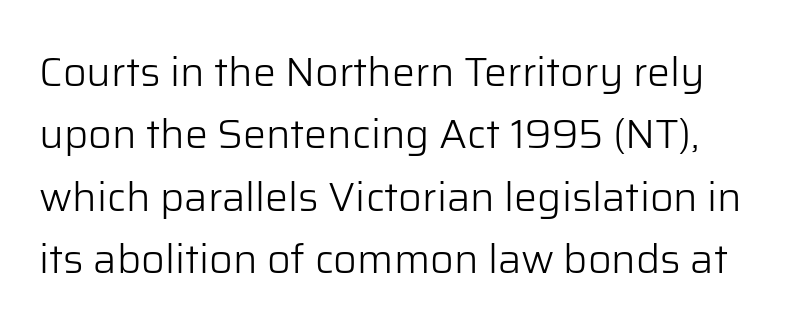
The text was rendered using a sans face with plain stroke endings. A bare baseline throughout the passage. Nope, not italic — everything's standing straight. Think of a printed novel: that variable character pitch is what you see here. Does extra space separate the letters? No, they use regular spacing. A light-to-regular cut is what we see here.
